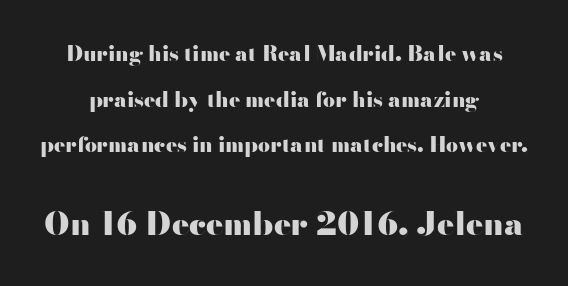
Q: Is the text bold? A: Yes.
Q: Is the text italic (slanted)? A: No, it is upright.
Q: Is the typeface a serif or a sans-serif typeface? A: Sans-serif.
Q: Is the text underlined? A: No.
Q: Is the spacing between letters normal or unusually wide? A: Normal.
Q: Is the spacing between lines tight, normal or loose? A: Loose.
Q: Which block of text is set in a larger size, the first (top) or the second (bottom)? A: The second (bottom) one.
Q: Width (condensed, normal, or wide)? A: Wide.
Q: Stroke contrast? A: High.
Q: x-height? A: Small.
Q: Monospaced? A: No.
